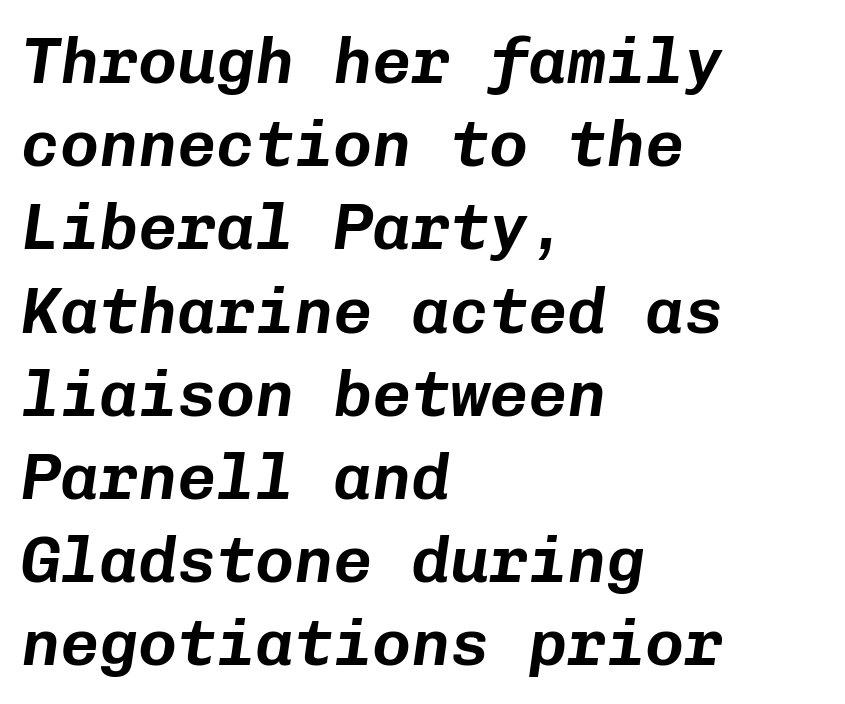
{"italic": "yes", "lean": "right", "slant_degrees": 8, "width": "normal", "stroke_contrast": "low", "x_height": "medium", "monospaced": "yes", "underline": "no", "align": "left", "line_spacing": "normal", "line_spacing_ratio": 1.28, "letter_spacing": "normal", "letter_spacing_em": 0.0, "glyph_px": 65}
